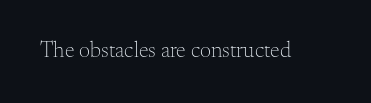
{"italic": "no", "bold": "no", "underline": "no", "letter_spacing": "normal", "letter_spacing_em": 0.0, "glyph_px": 22}
